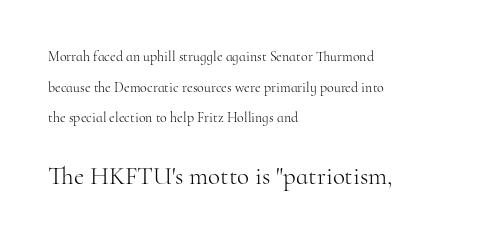
{"italic": "no", "bold": "no", "underline": "no", "align": "left", "line_spacing": "loose", "line_spacing_ratio": 2.19, "letter_spacing": "normal", "letter_spacing_em": 0.0, "larger_block": "second", "size_ratio": 1.79, "glyph_px": 25}
